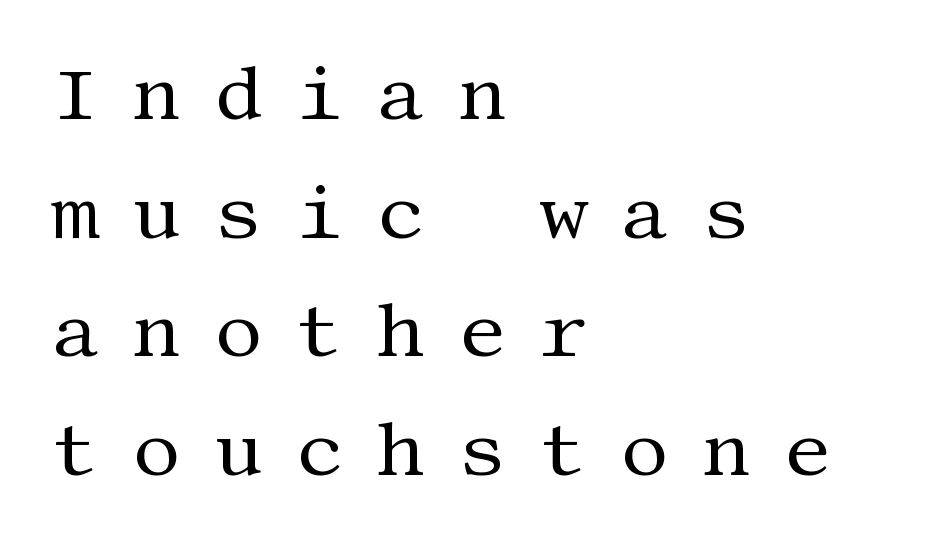
Q: Is the text bold? A: No.
Q: Is the text italic (slanted)? A: No, it is upright.
Q: Is the typeface a serif or a sans-serif typeface? A: Serif.
Q: Is the text underlined? A: No.
Q: How is the paragraph aligned? A: Left-aligned.
Q: Is the spacing between letters normal or unusually wide? A: Unusually wide.
Q: Is the spacing between lines tight, normal or loose? A: Normal.
Q: Width (condensed, normal, or wide)? A: Normal.
Q: Stroke contrast? A: Medium.
Q: x-height? A: Large.
